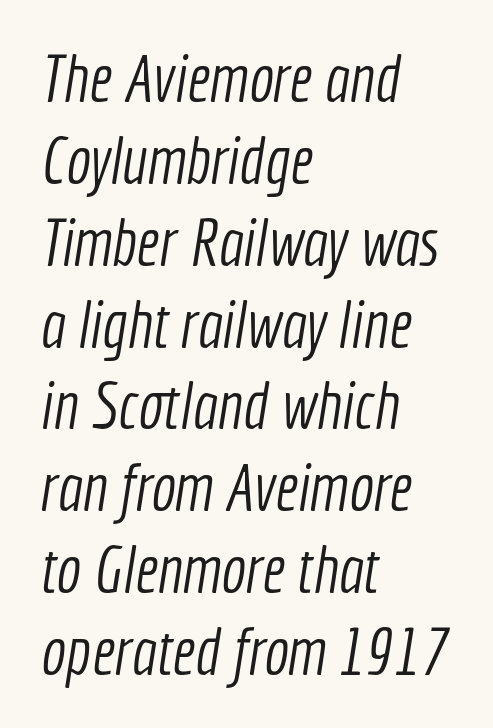
The image shows 66 px light, condensed sans-serif type; set left-aligned, line spacing 1.24x, normal letter spacing, not underlined; a medium x-height.
